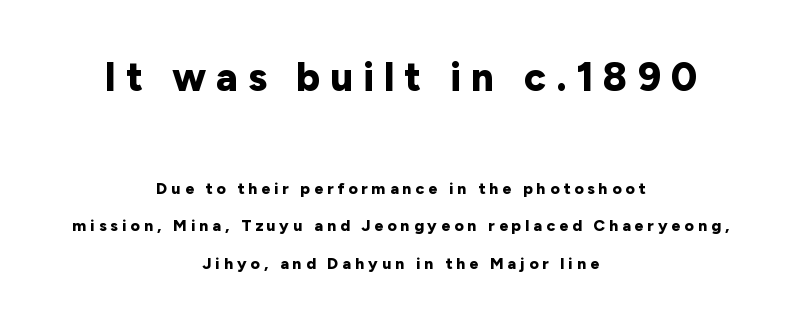
The paragraph has two soft edges and a firm central axis. Here the designer chose a conventional face with non-uniform glyph widths. A typesetter would label this face a sans. Caption: upper text group enlarged, lower text group reduced.
